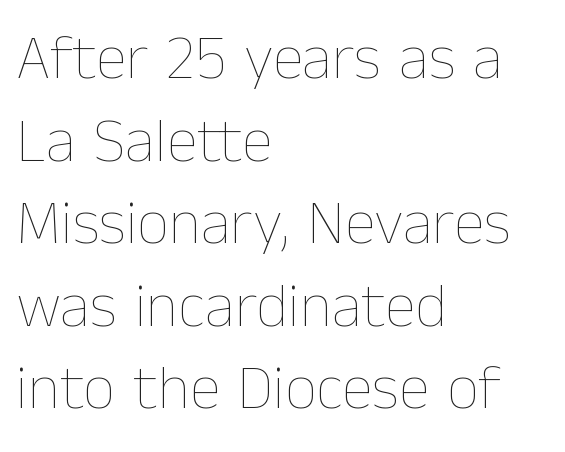
{"italic": "no", "bold": "no", "weight": "thin", "width": "normal", "stroke_contrast": "low", "x_height": "medium", "monospaced": "no", "underline": "no", "align": "left", "line_spacing": "normal", "line_spacing_ratio": 1.31, "letter_spacing": "normal", "letter_spacing_em": 0.0, "glyph_px": 63}
